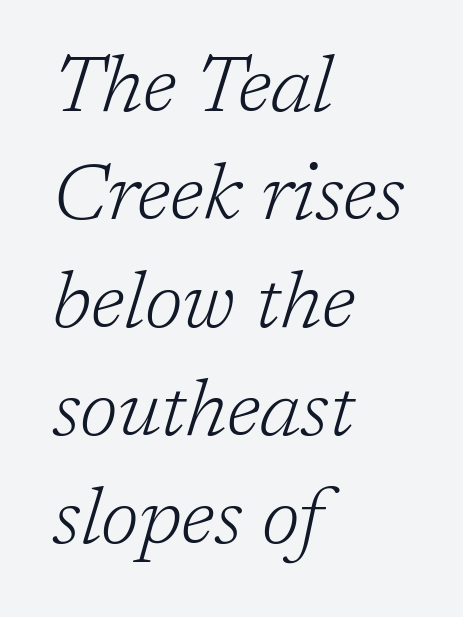
What kind of face is this? One with serifs. This rendering features lettering with no underline. Slanted lettering throughout. Nothing heavy about these letters — not bold at all.
